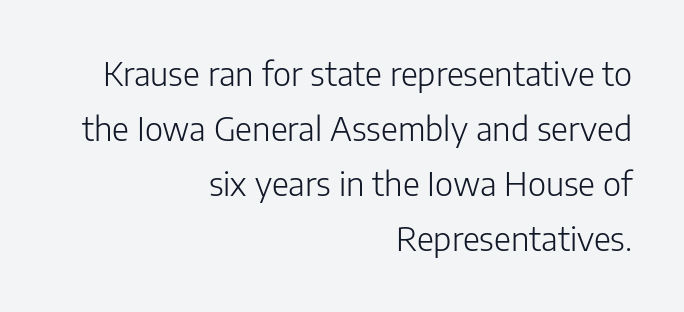
Q: Is the text bold? A: No.
Q: Is the text italic (slanted)? A: No, it is upright.
Q: Is the typeface a serif or a sans-serif typeface? A: Sans-serif.
Q: Is the text underlined? A: No.
Q: How is the paragraph aligned? A: Right-aligned.
Q: Is the spacing between letters normal or unusually wide? A: Normal.
Q: Is the spacing between lines tight, normal or loose? A: Normal.
Q: Width (condensed, normal, or wide)? A: Normal.
Q: Stroke contrast? A: Low.
Q: x-height? A: Medium.
Q: Monospaced? A: No.
